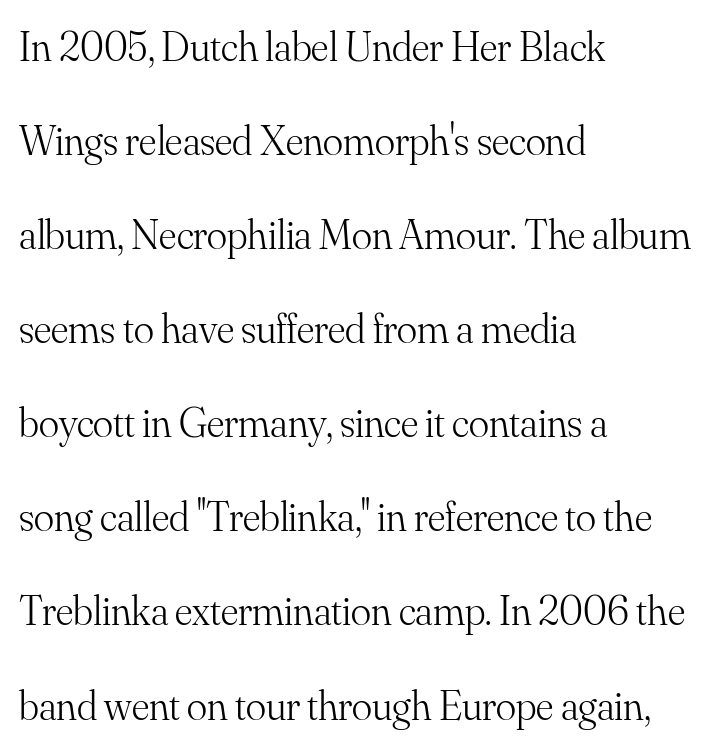
The image shows 42 px light serif type, upright; set left-aligned, loose line spacing (2.24x), normal letter spacing, not underlined; medium stroke contrast and a small x-height.
